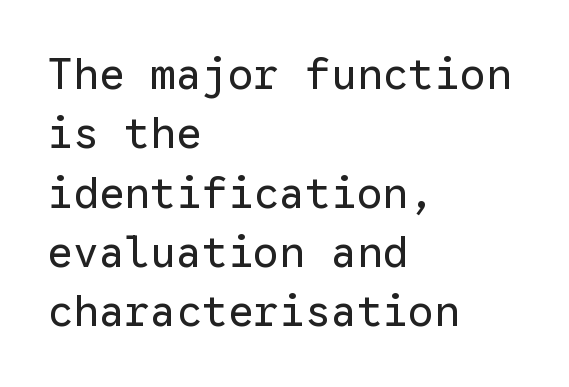
{"serif": "no", "italic": "no", "bold": "no", "weight": "regular", "width": "normal", "stroke_contrast": "low", "x_height": "medium", "monospaced": "yes", "underline": "no", "align": "left", "line_spacing": "normal", "line_spacing_ratio": 1.38, "letter_spacing": "normal", "letter_spacing_em": 0.0, "glyph_px": 43}
